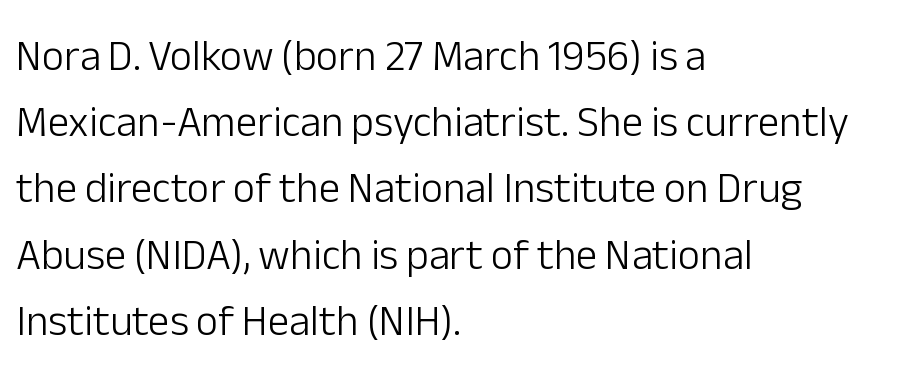
Nope, no serifs anywhere on these letters. The face used here is proportionally spaced, like ordinary book or web type. The block of text has a typical density, with ordinary space between rows. Weight: regular or lighter.
